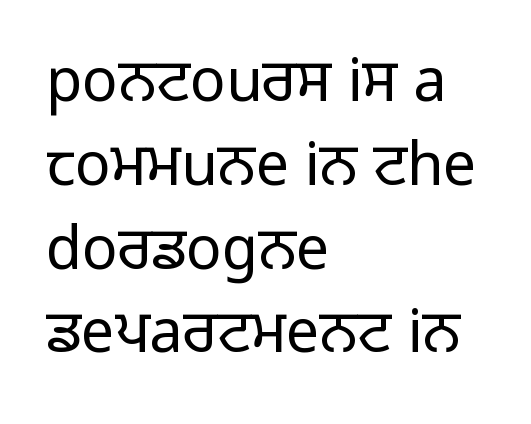
These glyphs show unthickened strokes, regular width or finer. One-word summary of the alignment: left. Compared with typical body copy, the letter spacing here is the same. A normal amount of white space separates one row of letters from the next.
